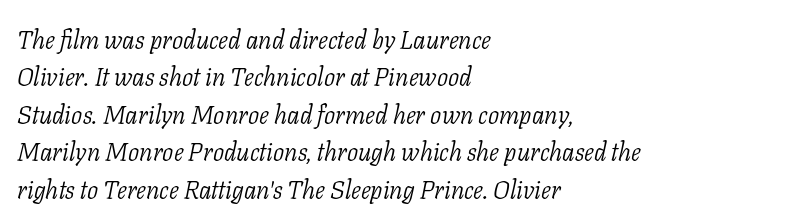
{"italic": "yes", "lean": "right", "slant_degrees": 11, "bold": "no", "underline": "no", "align": "left", "line_spacing": "normal", "line_spacing_ratio": 1.5, "letter_spacing": "normal", "letter_spacing_em": 0.0, "glyph_px": 25}
